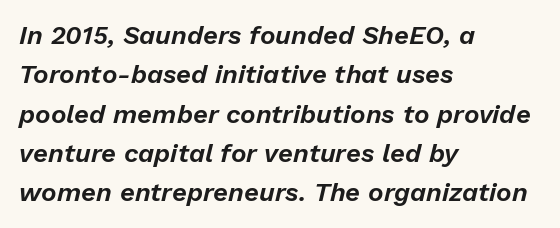
Q: Is the text italic (slanted)? A: Yes, it leans right by about 13 degrees.
Q: Is the text underlined? A: No.
Q: How is the paragraph aligned? A: Left-aligned.
Q: Is the spacing between letters normal or unusually wide? A: Normal.
Q: Is the spacing between lines tight, normal or loose? A: Normal.
